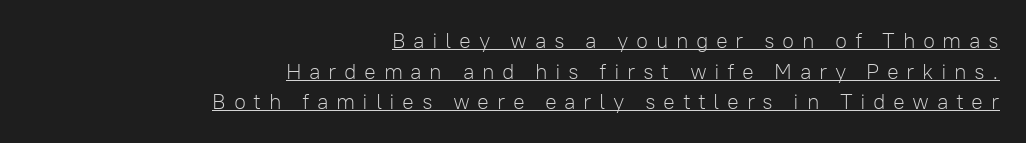
Q: Is the text bold? A: No.
Q: Is the text italic (slanted)? A: No, it is upright.
Q: Is the text underlined? A: Yes.
Q: How is the paragraph aligned? A: Right-aligned.
Q: Is the spacing between letters normal or unusually wide? A: Unusually wide.
Q: Is the spacing between lines tight, normal or loose? A: Normal.
